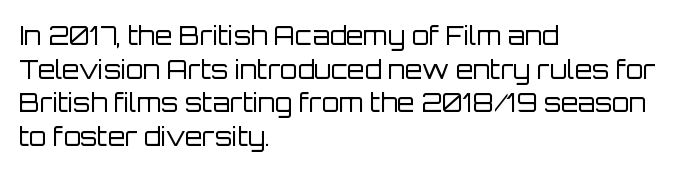
Honestly, there is no underline to notice here at all. When letters stand straight like this, we call the style roman or upright. The passage shown stacks its lines at a standard gap. Horizontal alignment here is leftward, the default for most running prose. Ink coverage per letter is moderate at most.
